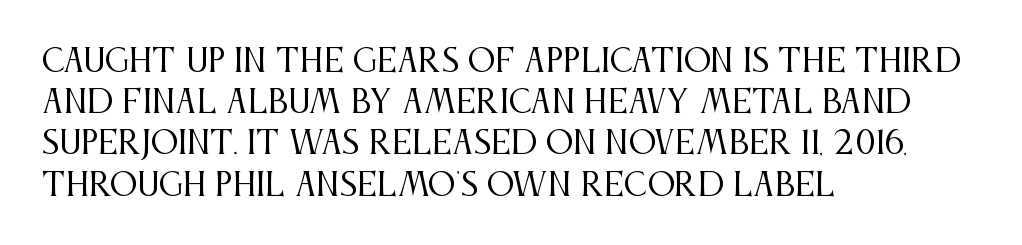
The image shows 31 px regular-weight, condensed serif type, upright; set left-aligned, normal line spacing (1.33x), normal letter spacing, not underlined; medium stroke contrast and a large x-height.
